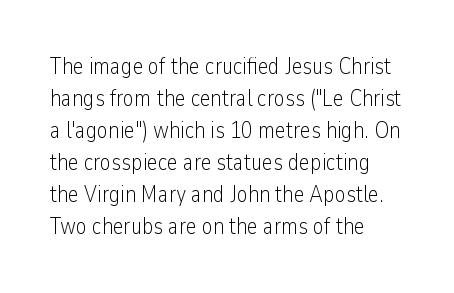
{"italic": "no", "bold": "no", "underline": "no", "align": "left", "line_spacing": "normal", "line_spacing_ratio": 1.39, "letter_spacing": "normal", "letter_spacing_em": 0.0, "glyph_px": 23}
